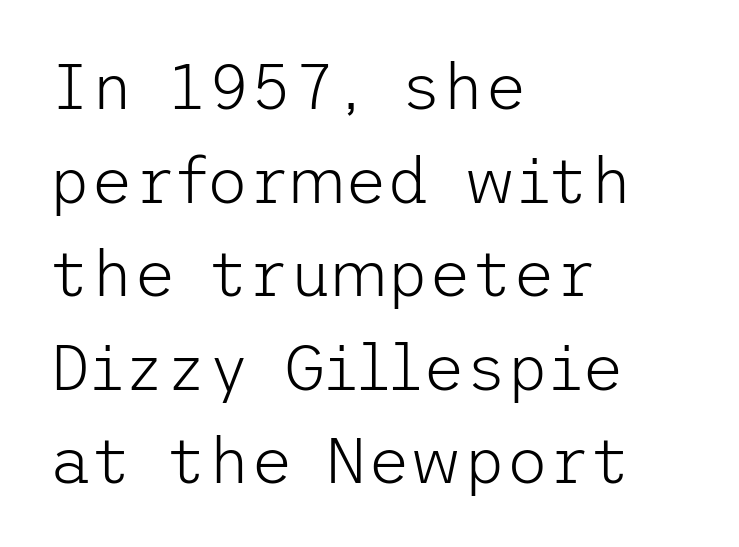
Q: Is the text bold? A: No.
Q: Is the text italic (slanted)? A: No, it is upright.
Q: Is the typeface a serif or a sans-serif typeface? A: Sans-serif.
Q: Is the text underlined? A: No.
Q: How is the paragraph aligned? A: Left-aligned.
Q: Is the spacing between letters normal or unusually wide? A: Normal.
Q: Is the spacing between lines tight, normal or loose? A: Normal.
Q: Width (condensed, normal, or wide)? A: Normal.
Q: Stroke contrast? A: Low.
Q: x-height? A: Medium.
